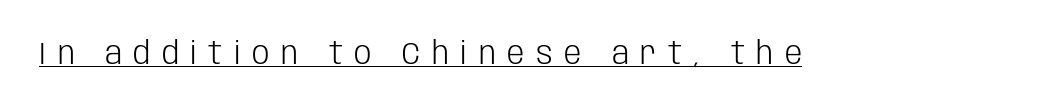
Quick note: underline on. Nothing sits at the stroke ends, so this counts as sans-serif. The type is letterspaced generously, with wide tracking. Every stem runs plumb, perpendicular to the baseline. The font is comparable to plain body text, perhaps lighter. Looks like regular typesetting: each glyph gets only the width it needs.
